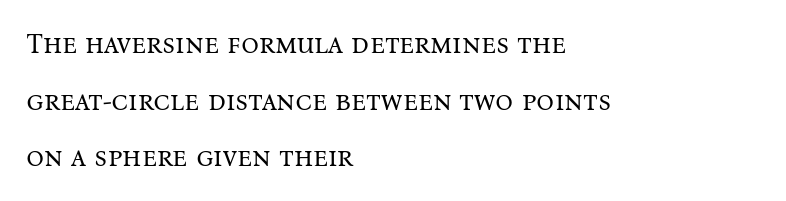
The image shows 28 px regular-weight serif type, upright; set left-aligned, loose line spacing (2.02x), normal letter spacing, not underlined; medium stroke contrast and a medium x-height.
